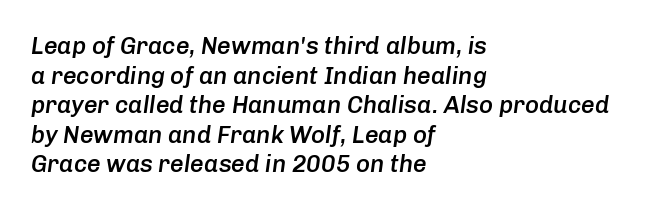
The image shows 24 px text type, italic (leaning right); set left-aligned, line spacing 1.23x, normal letter spacing, not underlined.
